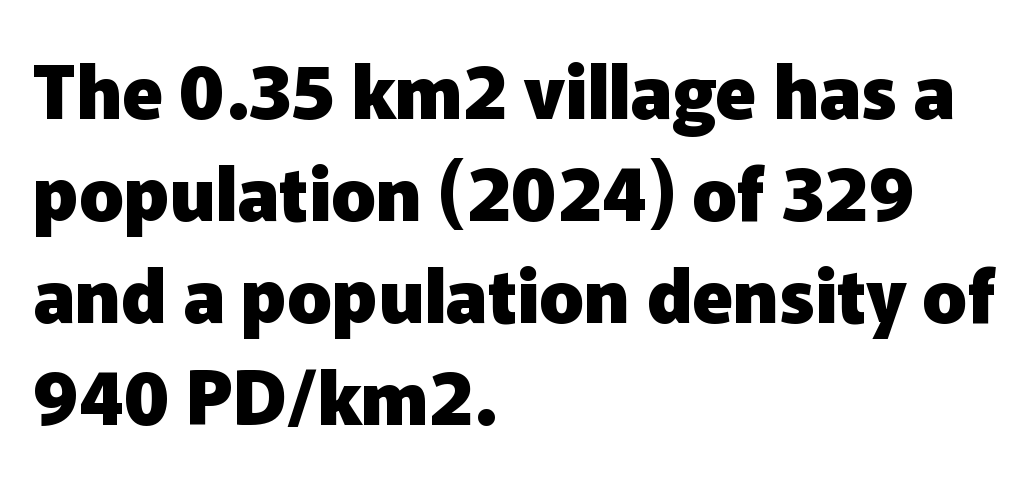
{"serif": "no", "italic": "no", "bold": "yes", "weight": "heavy", "width": "normal", "stroke_contrast": "low", "x_height": "medium", "monospaced": "no", "underline": "no", "align": "left", "line_spacing": "normal", "line_spacing_ratio": 1.38, "letter_spacing": "normal", "letter_spacing_em": 0.0, "glyph_px": 74}
